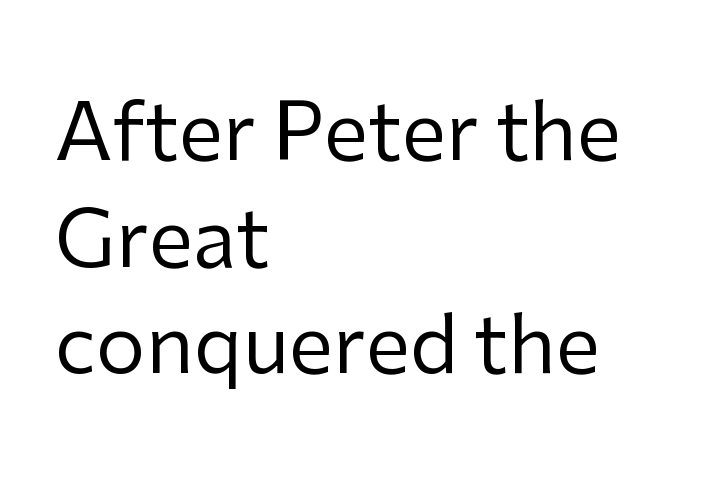
Q: Is the text bold? A: No.
Q: Is the text italic (slanted)? A: No, it is upright.
Q: Is the typeface a serif or a sans-serif typeface? A: Sans-serif.
Q: Is the text underlined? A: No.
Q: How is the paragraph aligned? A: Left-aligned.
Q: Is the spacing between letters normal or unusually wide? A: Normal.
Q: Is the spacing between lines tight, normal or loose? A: Normal.
Q: Width (condensed, normal, or wide)? A: Normal.
Q: Stroke contrast? A: Low.
Q: x-height? A: Medium.
Q: Monospaced? A: No.
